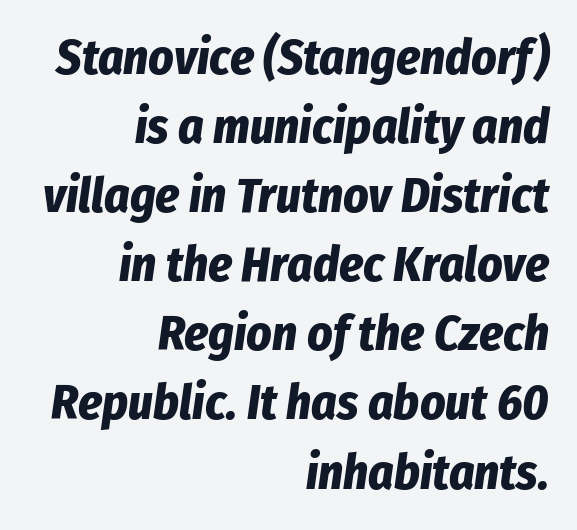
The image shows 49 px bold, condensed type, italic (leaning right); set right-aligned, normal line spacing (1.41x), normal letter spacing, not underlined; low stroke contrast and a medium x-height.
